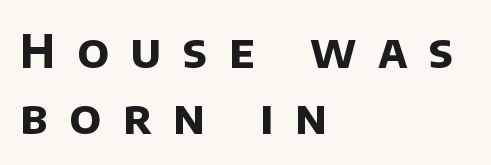
The image shows 46 px bold sans-serif type; set left-aligned, normal line spacing (1.43x), unusually wide letter spacing (+0.47 em), not underlined; low stroke contrast and a large x-height.
